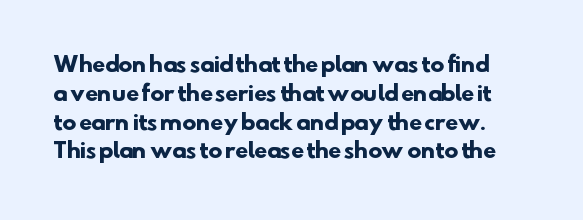
Strong, thick strokes mark this as bold type. Compared with typical body copy, the letter spacing here is the same. Interline gaps are of average width in this sample. Rule under the text: the space is simply empty.
